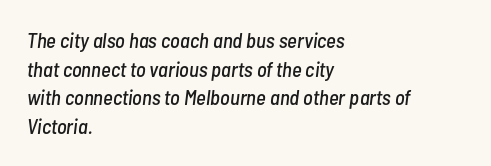
The image shows 21 px text type, italic (leaning right); set left-aligned, normal line spacing (1.36x), normal letter spacing, not underlined.
